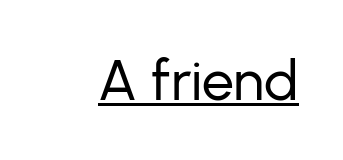
Q: Is the text bold? A: No.
Q: Is the text italic (slanted)? A: No, it is upright.
Q: Is the typeface a serif or a sans-serif typeface? A: Sans-serif.
Q: Is the text underlined? A: Yes.
Q: Is the spacing between letters normal or unusually wide? A: Normal.
Q: Width (condensed, normal, or wide)? A: Normal.
Q: Stroke contrast? A: Low.
Q: x-height? A: Medium.
Q: Monospaced? A: No.
